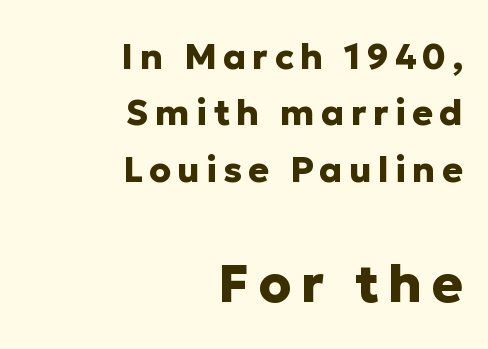
Q: Is the text bold? A: Yes.
Q: Is the text italic (slanted)? A: No, it is upright.
Q: Is the typeface a serif or a sans-serif typeface? A: Sans-serif.
Q: Is the text underlined? A: No.
Q: How is the paragraph aligned? A: Right-aligned.
Q: Is the spacing between lines tight, normal or loose? A: Normal.
Q: Which block of text is set in a larger size, the first (top) or the second (bottom)? A: The second (bottom) one.
Q: Width (condensed, normal, or wide)? A: Normal.
Q: Stroke contrast? A: Low.
Q: x-height? A: Medium.
Q: Monospaced? A: No.
